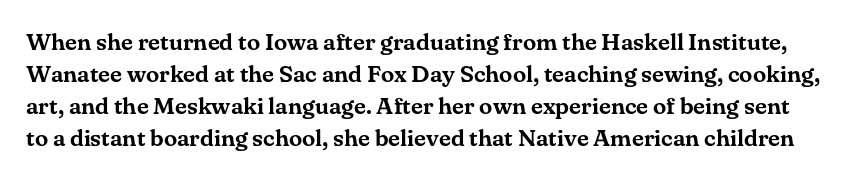
A typesetter would call this leading conventional body-copy spacing. Every stem runs plumb, perpendicular to the baseline. The gaps between neighbouring characters are ordinary and unremarkable. Beneath every word, the page is bare.
